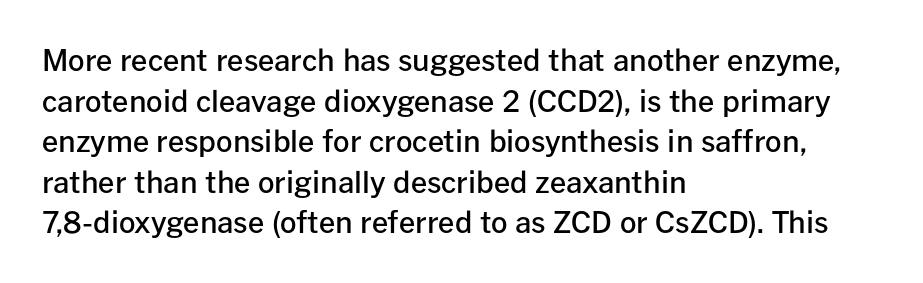
The image shows 29 px semibold sans-serif type, upright; set left-aligned, normal line spacing (1.4x), normal letter spacing, not underlined; low stroke contrast and a medium x-height.
